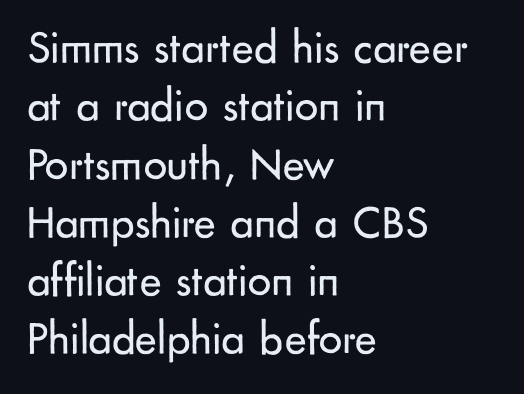
{"serif": "no", "italic": "no", "bold": "no", "weight": "regular", "width": "normal", "stroke_contrast": "low", "x_height": "small", "monospaced": "no", "underline": "no", "align": "left", "line_spacing_ratio": 1.24, "letter_spacing": "normal", "letter_spacing_em": 0.0, "glyph_px": 47}
